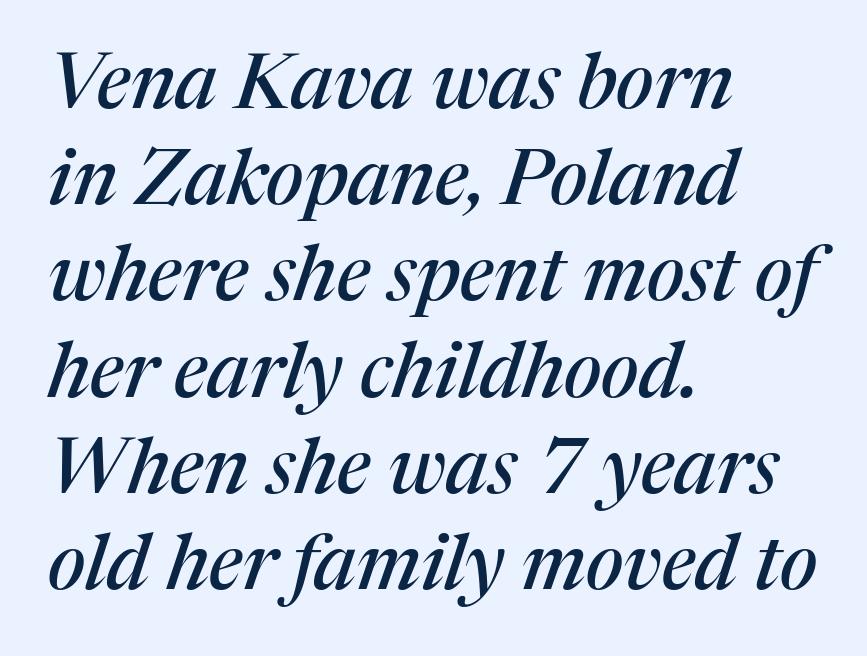
{"serif": "yes", "italic": "yes", "lean": "right", "slant_degrees": 17, "width": "normal", "stroke_contrast": "medium", "x_height": "medium", "monospaced": "no", "underline": "no", "align": "left", "line_spacing": "normal", "line_spacing_ratio": 1.25, "letter_spacing": "normal", "letter_spacing_em": 0.0, "glyph_px": 77}
